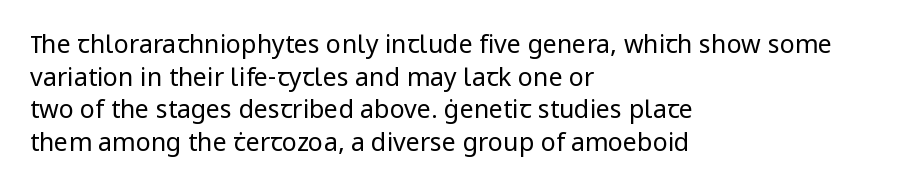
Q: Is the text bold? A: No.
Q: Is the text italic (slanted)? A: No, it is upright.
Q: Is the text underlined? A: No.
Q: How is the paragraph aligned? A: Left-aligned.
Q: Is the spacing between letters normal or unusually wide? A: Normal.
Q: Is the spacing between lines tight, normal or loose? A: Normal.
